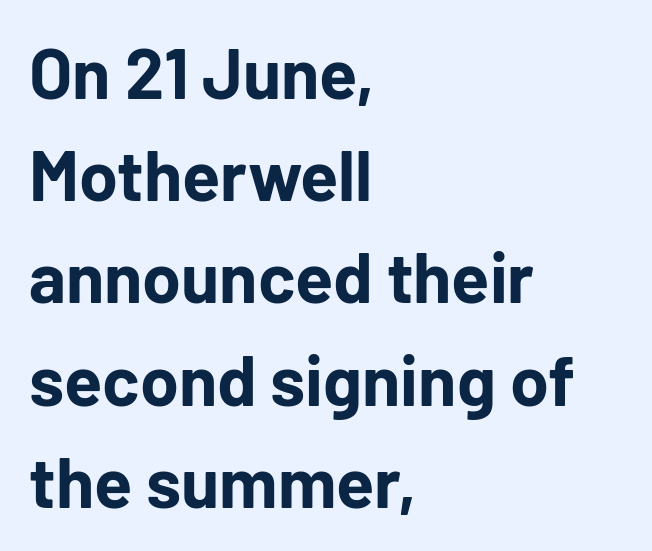
The image shows 70 px bold sans-serif type, upright; set left-aligned, normal line spacing (1.46x), normal letter spacing, not underlined; low stroke contrast and a medium x-height.
